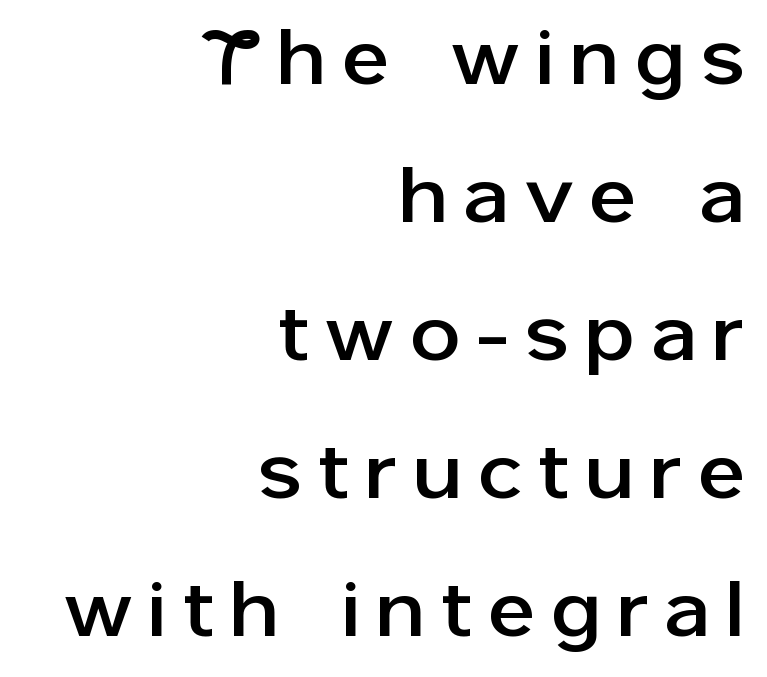
This rendering features lettering with no underline. Is this a fixed-width face? No — the glyphs have proportional, varying widths. This sample uses a sans-serif face. A flush-right, rag-left setting is used for this passage. The tracking jumps out immediately: characters are airy and widely separated.
